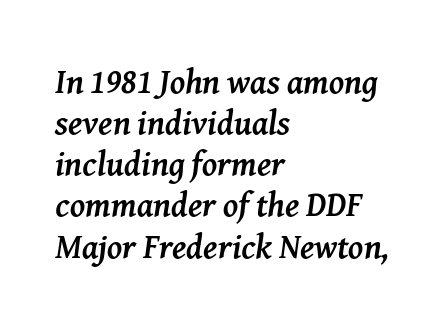
Q: Is the text bold? A: Yes.
Q: Is the text italic (slanted)? A: Yes, it leans right by about 8 degrees.
Q: Is the typeface a serif or a sans-serif typeface? A: Serif.
Q: Is the text underlined? A: No.
Q: How is the paragraph aligned? A: Left-aligned.
Q: Is the spacing between letters normal or unusually wide? A: Normal.
Q: Width (condensed, normal, or wide)? A: Normal.
Q: Stroke contrast? A: Medium.
Q: x-height? A: Medium.
Q: Monospaced? A: No.
